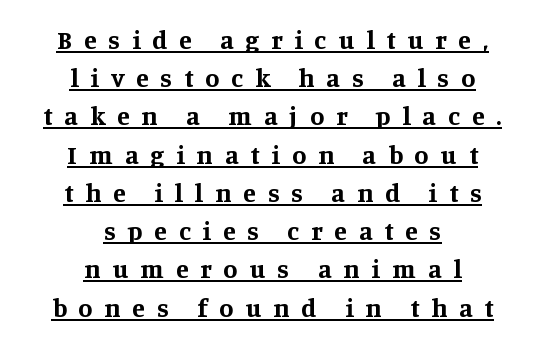
Q: Is the text bold? A: Yes.
Q: Is the text italic (slanted)? A: No, it is upright.
Q: Is the text underlined? A: Yes.
Q: How is the paragraph aligned? A: Centered.
Q: Is the spacing between letters normal or unusually wide? A: Unusually wide.
Q: Is the spacing between lines tight, normal or loose? A: Normal.
